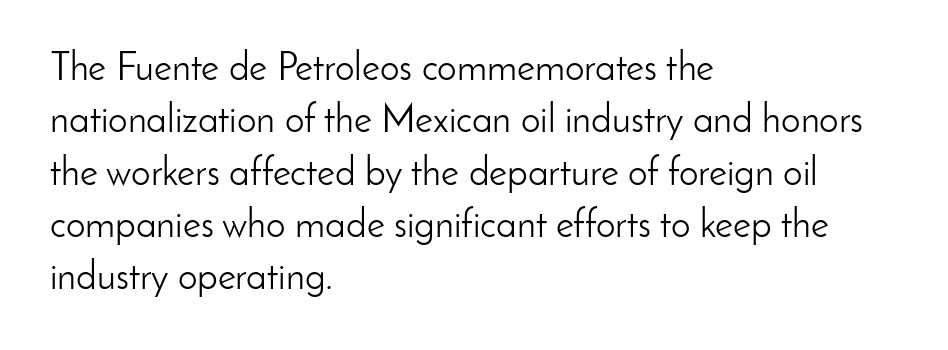
{"serif": "no", "italic": "no", "bold": "no", "weight": "light", "width": "normal", "stroke_contrast": "low", "x_height": "small", "monospaced": "no", "underline": "no", "align": "left", "line_spacing": "normal", "line_spacing_ratio": 1.34, "letter_spacing": "normal", "letter_spacing_em": 0.0, "glyph_px": 39}
